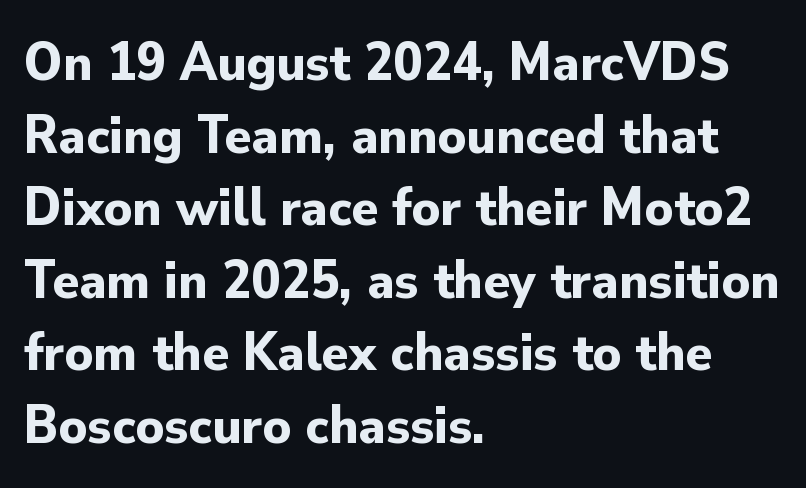
Q: Is the text bold? A: Yes.
Q: Is the text italic (slanted)? A: No, it is upright.
Q: Is the typeface a serif or a sans-serif typeface? A: Sans-serif.
Q: Is the text underlined? A: No.
Q: How is the paragraph aligned? A: Left-aligned.
Q: Is the spacing between letters normal or unusually wide? A: Normal.
Q: Is the spacing between lines tight, normal or loose? A: Normal.
Q: Width (condensed, normal, or wide)? A: Normal.
Q: Stroke contrast? A: Low.
Q: x-height? A: Small.
Q: Monospaced? A: No.
